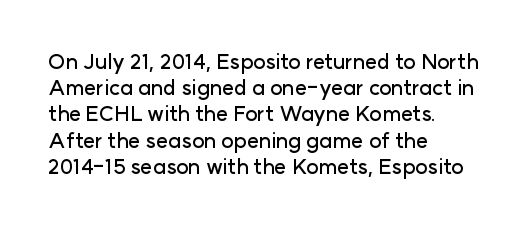
{"italic": "no", "underline": "no", "align": "left", "line_spacing": "normal", "line_spacing_ratio": 1.25, "letter_spacing": "normal", "letter_spacing_em": 0.0, "glyph_px": 21}
